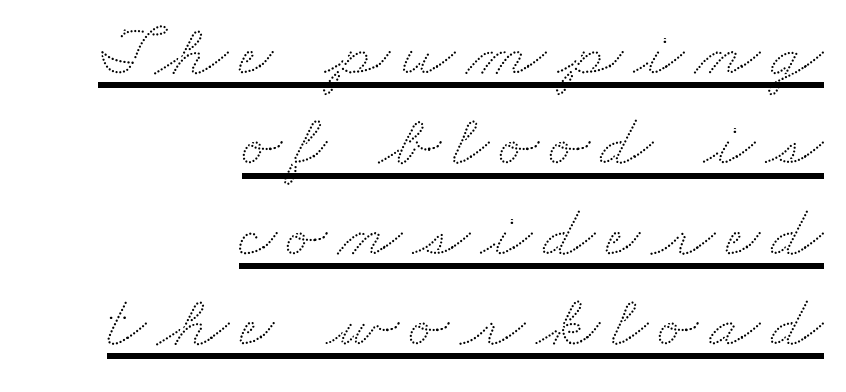
{"width": "wide", "stroke_contrast": "low", "x_height": "small", "monospaced": "no", "underline": "yes", "align": "right", "line_spacing_ratio": 1.22, "glyph_px": 74}
